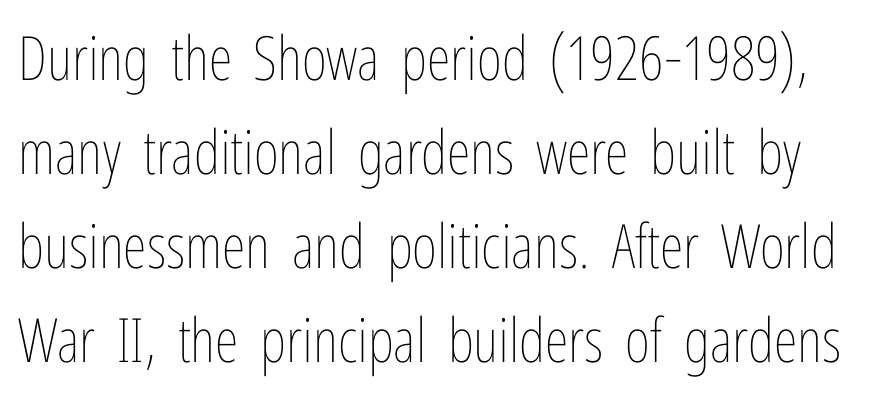
Q: Is the text bold? A: No.
Q: Is the text italic (slanted)? A: No, it is upright.
Q: Is the text underlined? A: No.
Q: Is the spacing between letters normal or unusually wide? A: Normal.
Q: Is the spacing between lines tight, normal or loose? A: Normal.
Q: Width (condensed, normal, or wide)? A: Condensed.
Q: Stroke contrast? A: Low.
Q: x-height? A: Medium.
Q: Monospaced? A: No.
